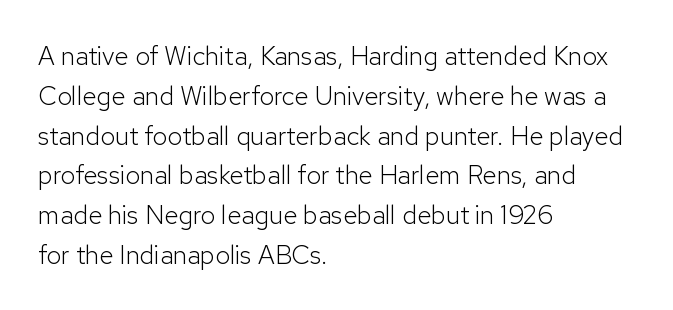
Nobody touched the tracking dial on this one. Line starts are locked; line ends wander. The block of text has a typical density, with ordinary space between rows. The glyphs are unaccompanied by any horizontal stroke below them. Notice how the stems are strictly vertical — no italics here. These glyphs show unthickened strokes, regular width or finer.
